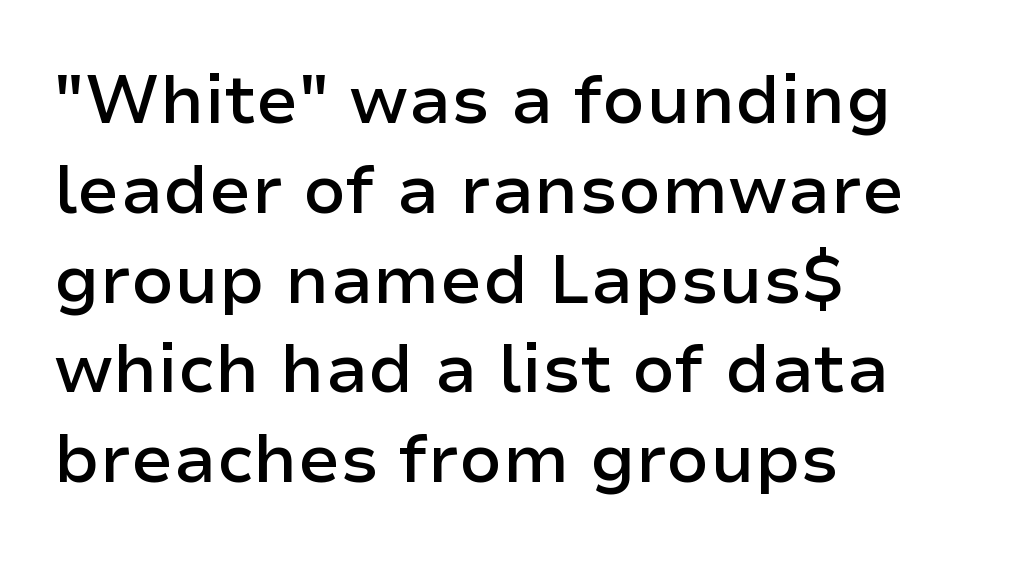
The image shows 68 px semibold sans-serif type, upright; set left-aligned, normal line spacing (1.32x), normal letter spacing, not underlined; low stroke contrast and a medium x-height.
